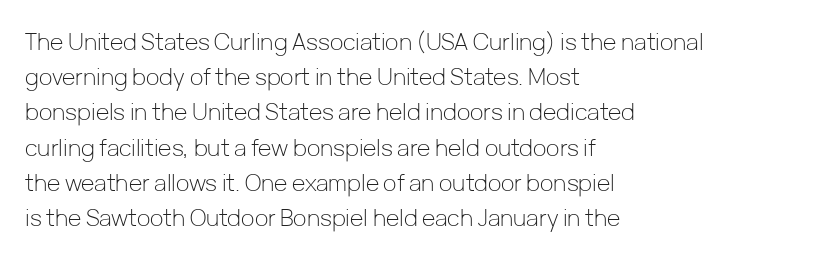
A typesetter would call this leading conventional body-copy spacing. Casual observation: everything's shoved over to the left. Counters stay open thanks to moderate or lighter strokes. The lettering stays uniformly vertical, giving the passage a roman look. No extra tracking has been applied to these lines. The gap between lines stays unmarked.
